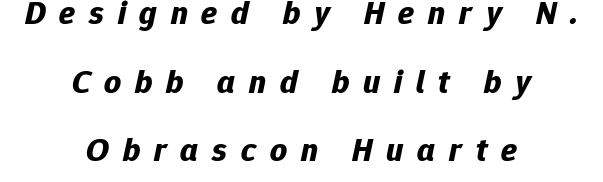
Q: Is the text bold? A: Yes.
Q: Is the text italic (slanted)? A: Yes, it leans right by about 12 degrees.
Q: Is the text underlined? A: No.
Q: How is the paragraph aligned? A: Centered.
Q: Is the spacing between letters normal or unusually wide? A: Unusually wide.
Q: Is the spacing between lines tight, normal or loose? A: Loose.
Q: Width (condensed, normal, or wide)? A: Normal.
Q: Stroke contrast? A: Low.
Q: x-height? A: Medium.
Q: Monospaced? A: No.
